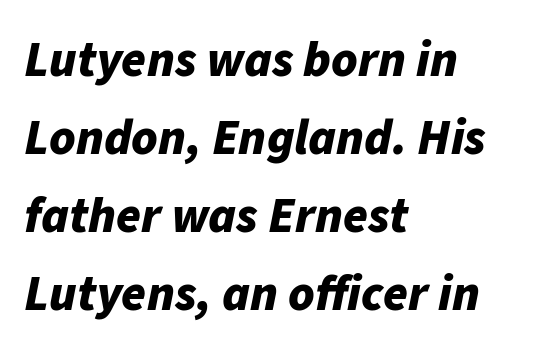
The image shows 50 px bold type, italic (leaning right); set left-aligned, normal line spacing (1.56x), normal letter spacing, not underlined; low stroke contrast and a medium x-height.
